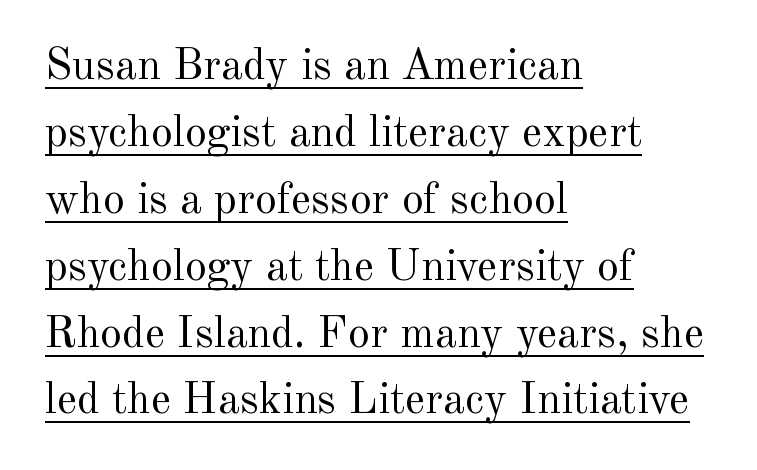
Look at the tracking — it's just the regular setting, nothing added. The passage shown is typed in a proportional face where columns would drift. Caption: multi-line text, flush left, ragged right. Like a heading marked for emphasis, these lines bear an underscore. The face looks like a standard text weight, possibly lighter. Note: serifs present on the glyphs.
